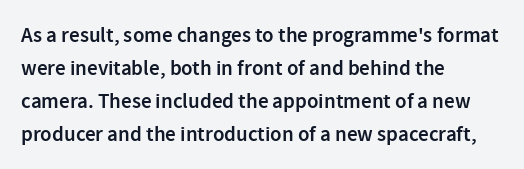
The image shows 21 px text type, upright; set left-aligned, normal line spacing (1.57x), normal letter spacing, not underlined.
